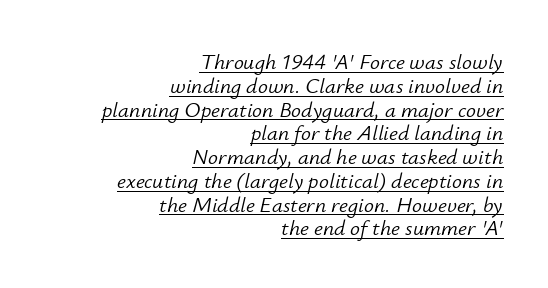
Q: Is the text bold? A: No.
Q: Is the text italic (slanted)? A: Yes, it leans right by about 12 degrees.
Q: Is the text underlined? A: Yes.
Q: How is the paragraph aligned? A: Right-aligned.
Q: Is the spacing between letters normal or unusually wide? A: Normal.
Q: Is the spacing between lines tight, normal or loose? A: Tight.
